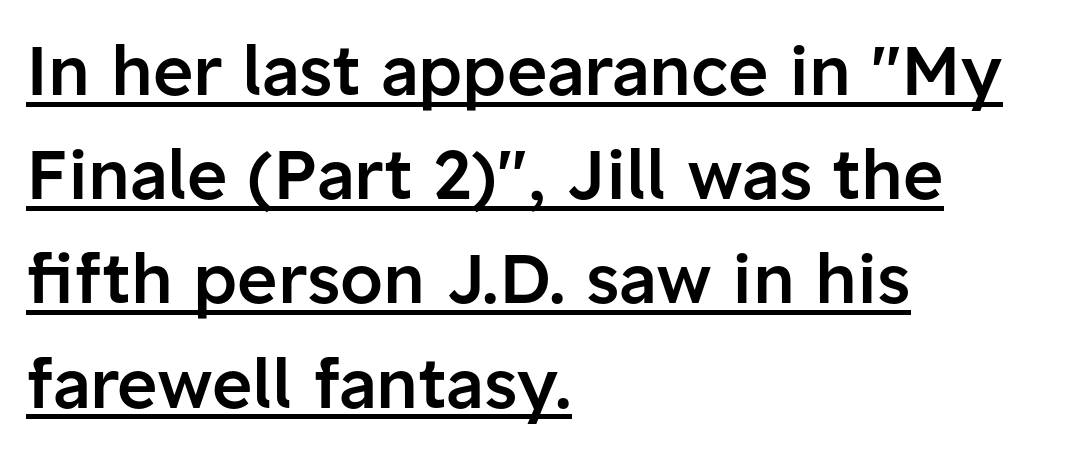
{"serif": "no", "italic": "no", "bold": "semi", "weight": "semibold", "width": "normal", "stroke_contrast": "low", "x_height": "medium", "monospaced": "no", "underline": "yes", "align": "left", "line_spacing": "normal", "line_spacing_ratio": 1.51, "letter_spacing": "normal", "letter_spacing_em": 0.0, "glyph_px": 69}
